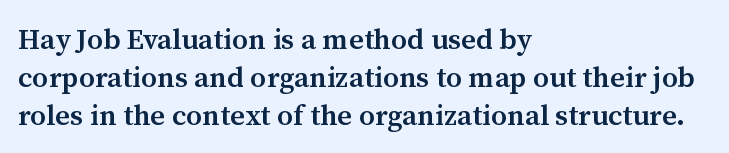
The image shows 29 px semibold serif type, upright; set left-aligned, normal line spacing (1.31x), normal letter spacing, not underlined; medium stroke contrast and a medium x-height.
